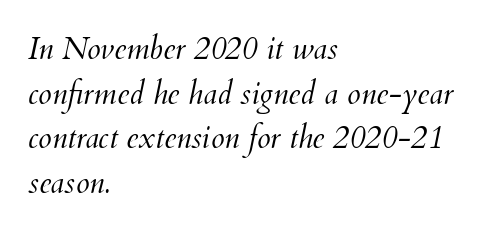
{"italic": "yes", "lean": "right", "slant_degrees": 12, "bold": "no", "weight": "light", "width": "normal", "stroke_contrast": "medium", "x_height": "small", "monospaced": "no", "underline": "no", "align": "left", "line_spacing": "normal", "line_spacing_ratio": 1.44, "letter_spacing": "normal", "letter_spacing_em": 0.0, "glyph_px": 31}
